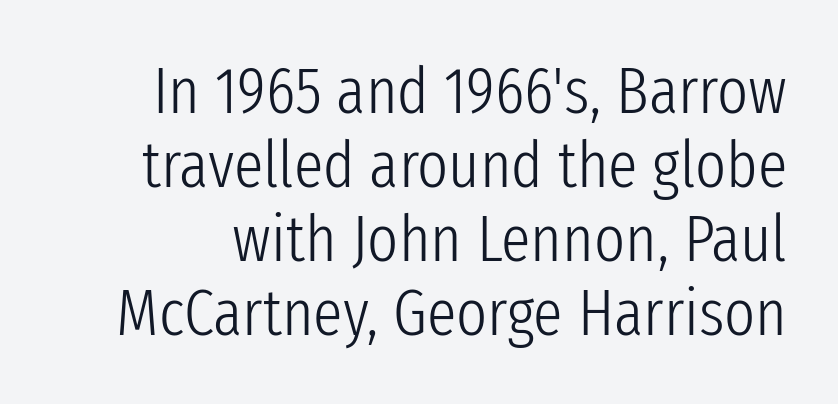
Is this a sans? Yes — the strokes have no serifs. Notice how descenders almost collide with the ascenders below — that's tight leading. The rendering uses natural spacing where letterforms have individual widths. Heaviness? Minimal to ordinary, like unemphasized prose. The space directly below the letters is spotless. No extra tracking has been applied to these lines.
